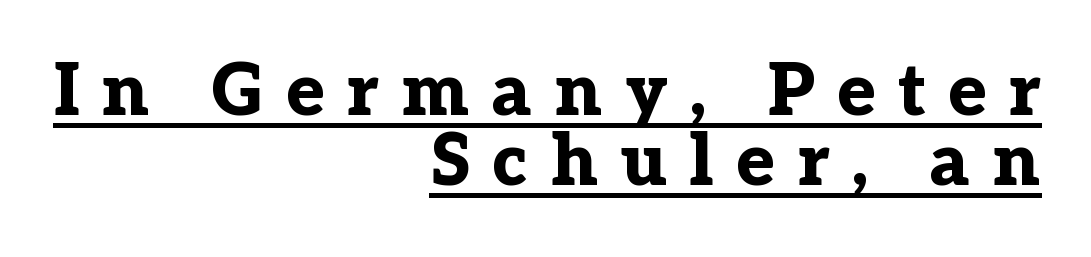
Q: Is the text bold? A: Yes.
Q: Is the text italic (slanted)? A: No, it is upright.
Q: Is the typeface a serif or a sans-serif typeface? A: Serif.
Q: Is the text underlined? A: Yes.
Q: How is the paragraph aligned? A: Right-aligned.
Q: Is the spacing between letters normal or unusually wide? A: Unusually wide.
Q: Is the spacing between lines tight, normal or loose? A: Tight.
Q: Width (condensed, normal, or wide)? A: Normal.
Q: Stroke contrast? A: Low.
Q: x-height? A: Medium.
Q: Monospaced? A: No.
